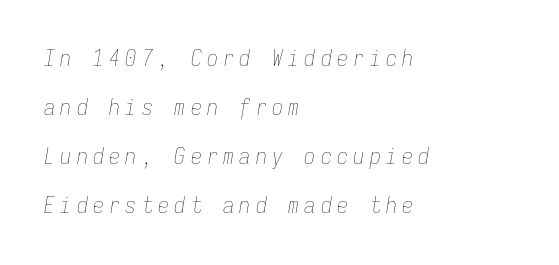
{"italic": "yes", "lean": "right", "slant_degrees": 9, "bold": "no", "underline": "no", "align": "left", "line_spacing": "loose", "line_spacing_ratio": 2.23, "letter_spacing": "wide", "letter_spacing_em": 0.24, "glyph_px": 22}
